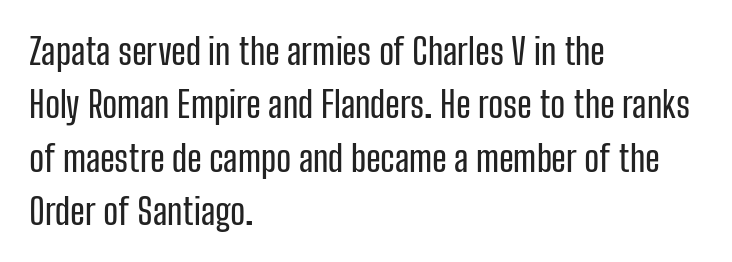
Q: Is the text italic (slanted)? A: No, it is upright.
Q: Is the typeface a serif or a sans-serif typeface? A: Sans-serif.
Q: Is the text underlined? A: No.
Q: How is the paragraph aligned? A: Left-aligned.
Q: Is the spacing between letters normal or unusually wide? A: Normal.
Q: Is the spacing between lines tight, normal or loose? A: Normal.
Q: Width (condensed, normal, or wide)? A: Condensed.
Q: Stroke contrast? A: Low.
Q: x-height? A: Medium.
Q: Monospaced? A: No.
